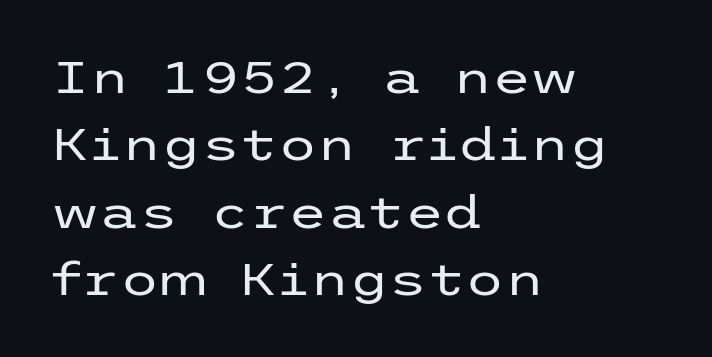
Q: Is the text bold? A: No.
Q: Is the text italic (slanted)? A: No, it is upright.
Q: Is the typeface a serif or a sans-serif typeface? A: Sans-serif.
Q: Is the text underlined? A: No.
Q: How is the paragraph aligned? A: Left-aligned.
Q: Is the spacing between letters normal or unusually wide? A: Normal.
Q: Is the spacing between lines tight, normal or loose? A: Normal.
Q: Width (condensed, normal, or wide)? A: Wide.
Q: Stroke contrast? A: Low.
Q: x-height? A: Medium.
